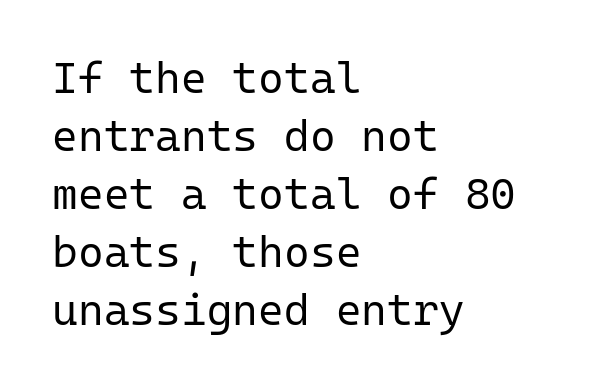
Rule under the text: the space is simply empty. The axis of the letterforms is exactly vertical. Line starts are locked; line ends wander. Students, note that the glyphs here touch the page at normal intervals. No letter is thick-stroked: the sample isn't bold. The face used here is monospaced, like something from a code editor.
